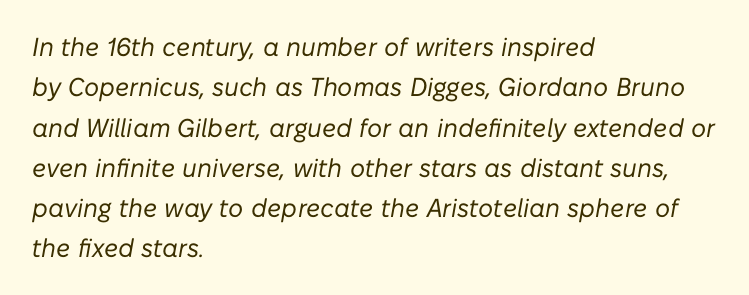
The rendering uses a moderate line-height, typical for paragraphs. Bold? No — there's no thickening of the strokes. If you drew a line through each stem, it would be angled. Reading down the block, your eye returns to a fixed left position each line.
